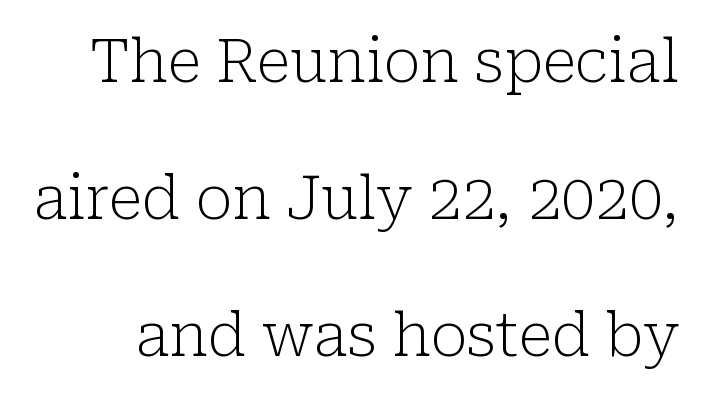
{"serif": "yes", "italic": "no", "bold": "no", "weight": "light", "width": "normal", "stroke_contrast": "low", "x_height": "medium", "monospaced": "no", "underline": "no", "line_spacing": "loose", "line_spacing_ratio": 2.28, "letter_spacing": "normal", "letter_spacing_em": 0.0, "glyph_px": 60}
